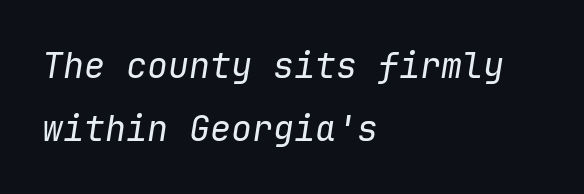
Line starts are locked; line ends wander. A typesetter would call this monospace, since all characters share one set width. Each stroke keeps to a modest, everyday thickness or less. The string is rendered with underlining switched off. There is no visible air inserted between adjacent glyphs. Designer's note — italics engaged.
